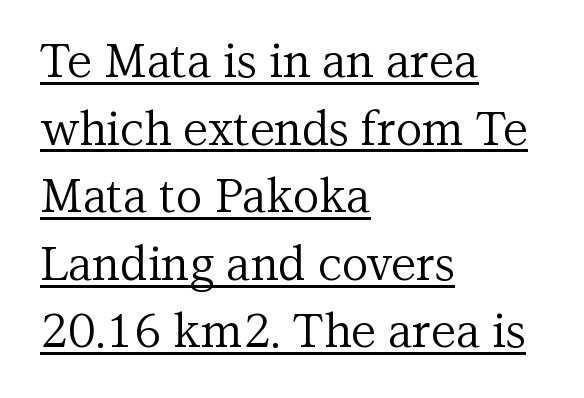
{"serif": "yes", "italic": "no", "bold": "no", "weight": "regular", "width": "normal", "stroke_contrast": "medium", "x_height": "medium", "monospaced": "no", "underline": "yes", "align": "left", "line_spacing": "normal", "line_spacing_ratio": 1.47, "letter_spacing": "normal", "letter_spacing_em": 0.0, "glyph_px": 46}
